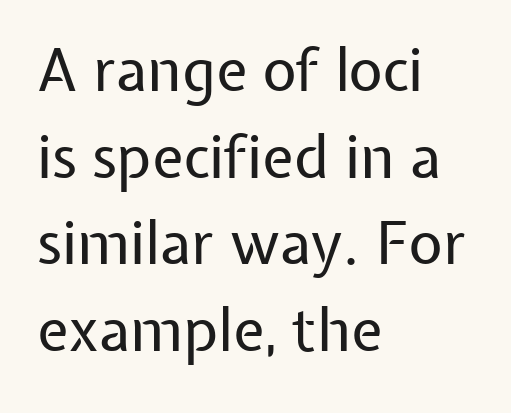
{"serif": "no", "italic": "no", "bold": "no", "weight": "regular", "width": "normal", "stroke_contrast": "low", "x_height": "medium", "monospaced": "no", "underline": "no", "align": "left", "line_spacing": "normal", "line_spacing_ratio": 1.47, "letter_spacing": "normal", "letter_spacing_em": 0.0, "glyph_px": 59}
